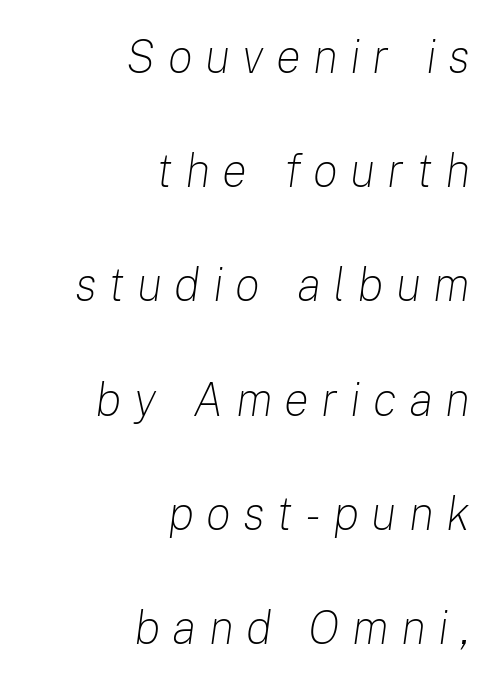
Q: Is the text bold? A: No.
Q: Is the text italic (slanted)? A: Yes, it leans right by about 8 degrees.
Q: Is the text underlined? A: No.
Q: How is the paragraph aligned? A: Right-aligned.
Q: Is the spacing between letters normal or unusually wide? A: Unusually wide.
Q: Is the spacing between lines tight, normal or loose? A: Loose.
Q: Width (condensed, normal, or wide)? A: Normal.
Q: Stroke contrast? A: Low.
Q: x-height? A: Medium.
Q: Monospaced? A: No.
